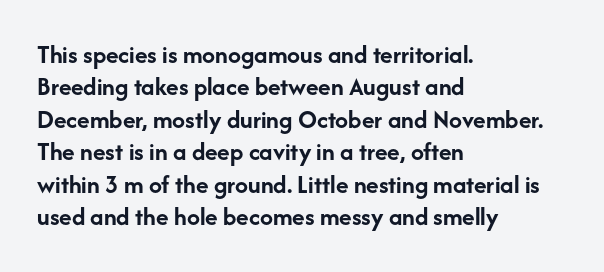
The image shows 26 px bold type, upright; set left-aligned, normal line spacing (1.25x), normal letter spacing, not underlined.
